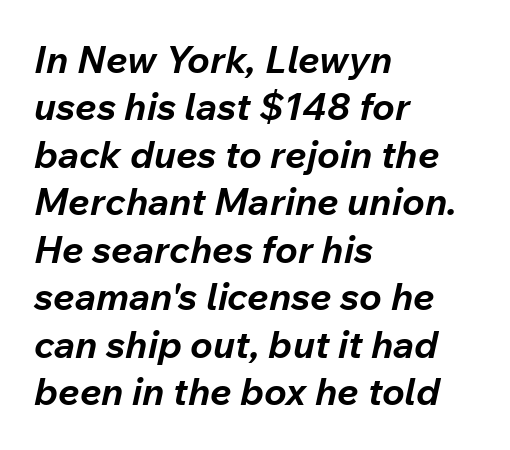
Q: Is the text bold? A: Yes.
Q: Is the text italic (slanted)? A: Yes, it leans right by about 12 degrees.
Q: Is the text underlined? A: No.
Q: How is the paragraph aligned? A: Left-aligned.
Q: Is the spacing between letters normal or unusually wide? A: Normal.
Q: Is the spacing between lines tight, normal or loose? A: Normal.
Q: Width (condensed, normal, or wide)? A: Normal.
Q: Stroke contrast? A: Low.
Q: x-height? A: Medium.
Q: Monospaced? A: No.
